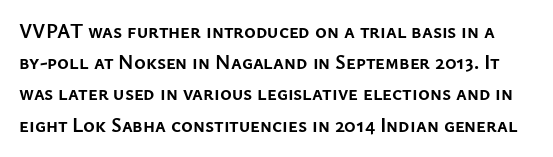
{"italic": "no", "bold": "yes", "underline": "no", "line_spacing": "normal", "line_spacing_ratio": 1.56, "letter_spacing": "normal", "letter_spacing_em": 0.0, "glyph_px": 20}
